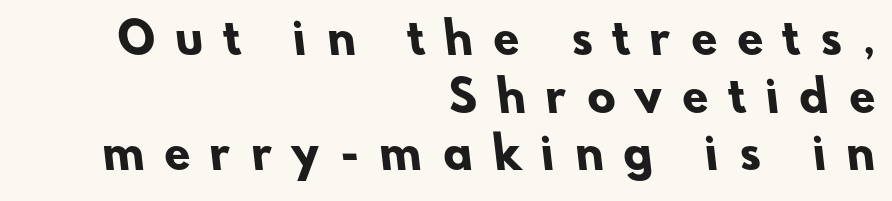
{"serif": "no", "bold": "yes", "weight": "heavy", "width": "normal", "stroke_contrast": "low", "x_height": "small", "monospaced": "no", "underline": "no", "align": "right", "line_spacing": "normal", "line_spacing_ratio": 1.37, "letter_spacing": "wide", "letter_spacing_em": 0.49, "glyph_px": 42}
